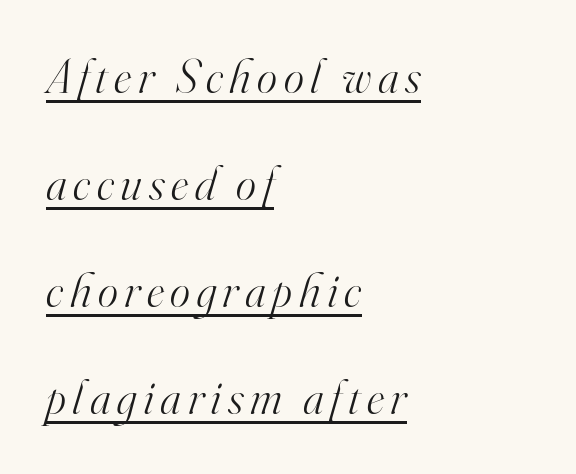
The image shows 48 px light serif type, italic (leaning right); set left-aligned, loose line spacing (2.23x), underlined; high stroke contrast and a small x-height.
